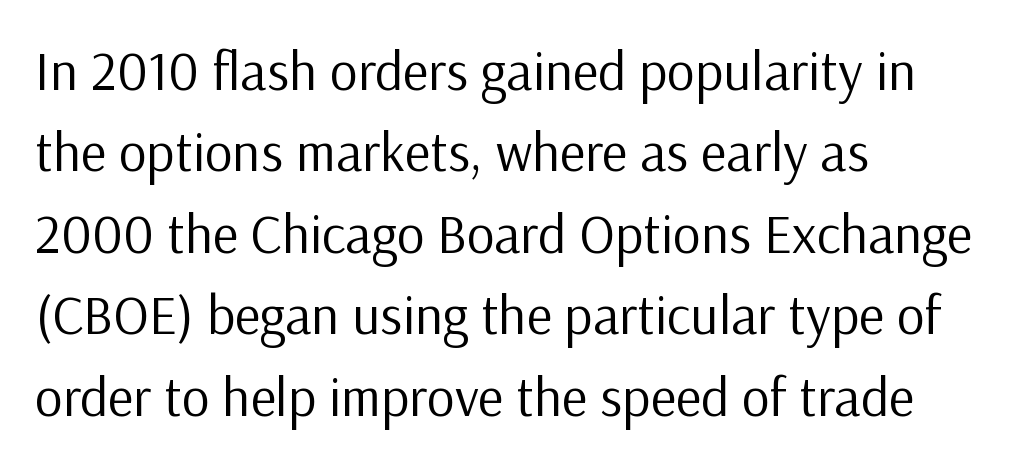
Each letter keeps its own natural width here, so spacing adapts to shape. What's the leading like? Ordinary, nothing unusual. You could call the tracking neutral — neither tight nor loose. This sample is left-justified, so line endings fall wherever the words run out.
